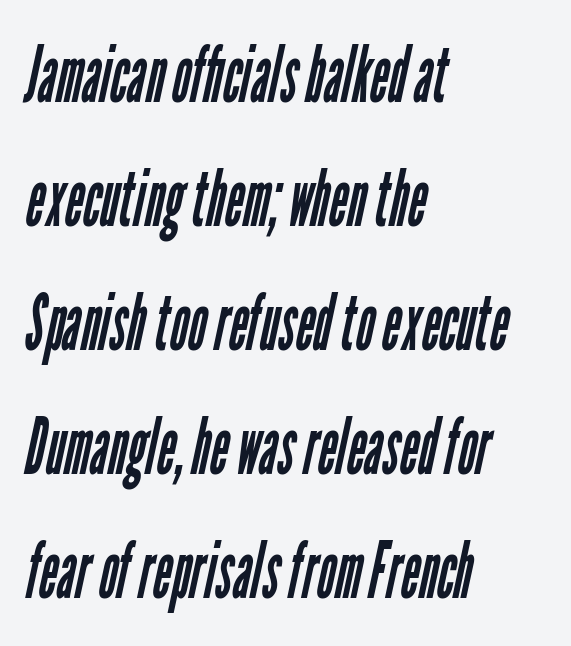
{"serif": "no", "bold": "no", "weight": "regular", "width": "condensed", "stroke_contrast": "low", "x_height": "medium", "monospaced": "no", "underline": "no", "align": "left", "line_spacing": "normal", "line_spacing_ratio": 1.57, "letter_spacing": "normal", "letter_spacing_em": 0.0, "glyph_px": 79}
